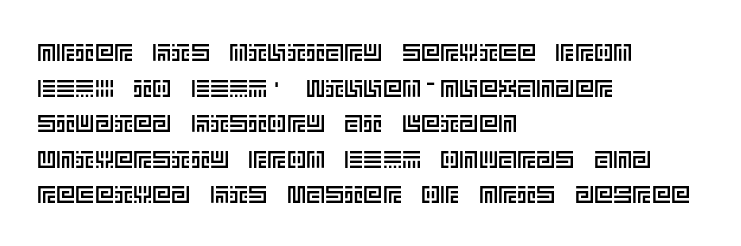
The lettering holds an erect, upright posture throughout. Inter-character spacing is left at the font's built-in metrics. The glyphs are unaccompanied by any horizontal stroke below them. Horizontal alignment here is leftward, the default for most running prose. Is there much room between lines? A standard amount, neither cramped nor airy.
